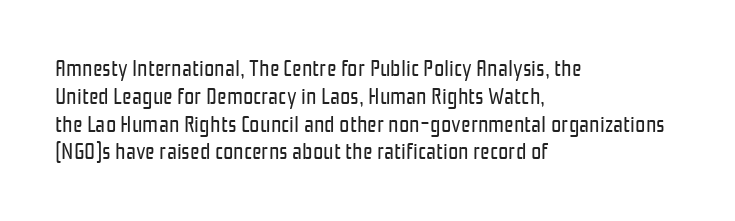
Q: Is the text bold? A: No.
Q: Is the text italic (slanted)? A: No, it is upright.
Q: Is the text underlined? A: No.
Q: How is the paragraph aligned? A: Left-aligned.
Q: Is the spacing between letters normal or unusually wide? A: Normal.
